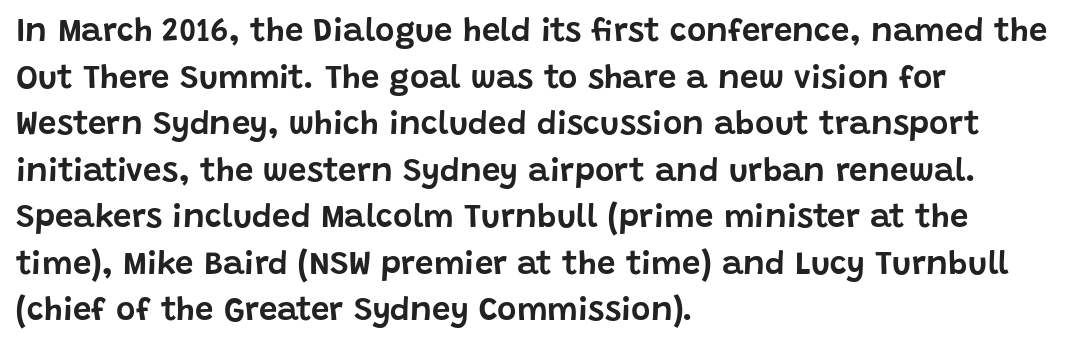
These lines stack with their left ends in a neat column. These lines keep a tight, regular rhythm from letter to letter. Baseline-to-baseline distance is the conventional proportion of letter height. Posture: upright roman.
